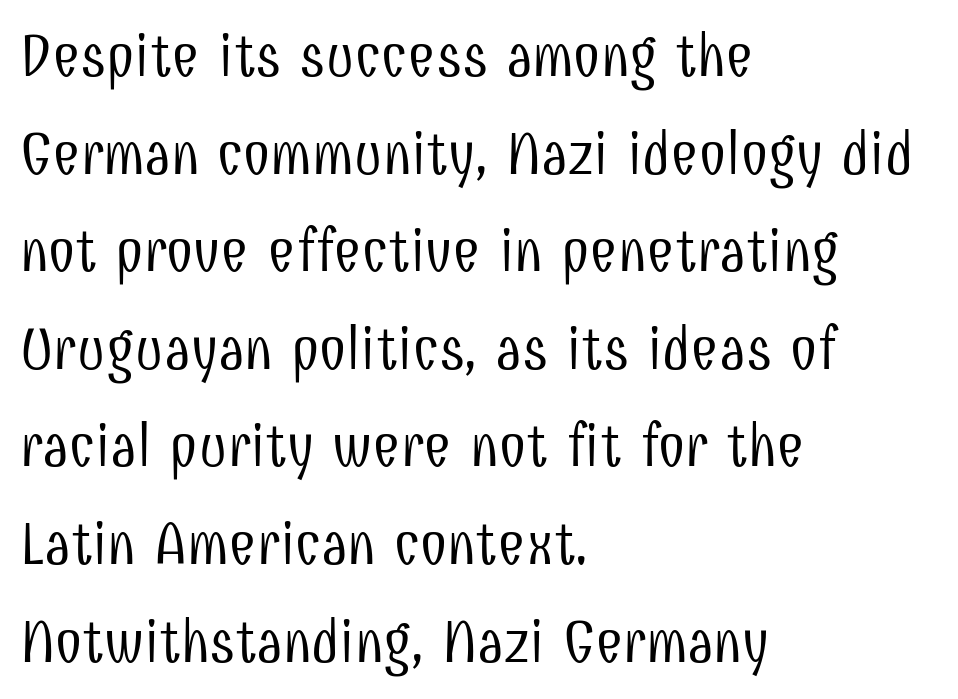
{"serif": "no", "italic": "no", "bold": "no", "weight": "light", "width": "condensed", "stroke_contrast": "low", "x_height": "medium", "monospaced": "no", "underline": "no", "align": "left", "line_spacing": "normal", "line_spacing_ratio": 1.6, "letter_spacing": "normal", "letter_spacing_em": 0.0, "glyph_px": 61}
